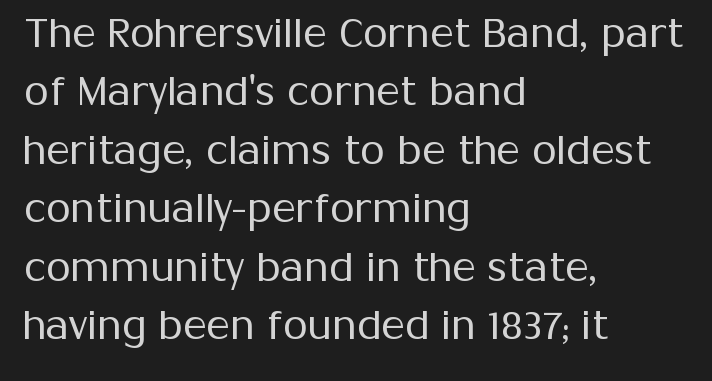
Every stem runs plumb, perpendicular to the baseline. Nothing sits at the stroke ends, so this counts as sans-serif. Varying glyph widths throughout — classic text-font behaviour. Caption: standard tracking, unaltered. The gap between lines stays unmarked.
